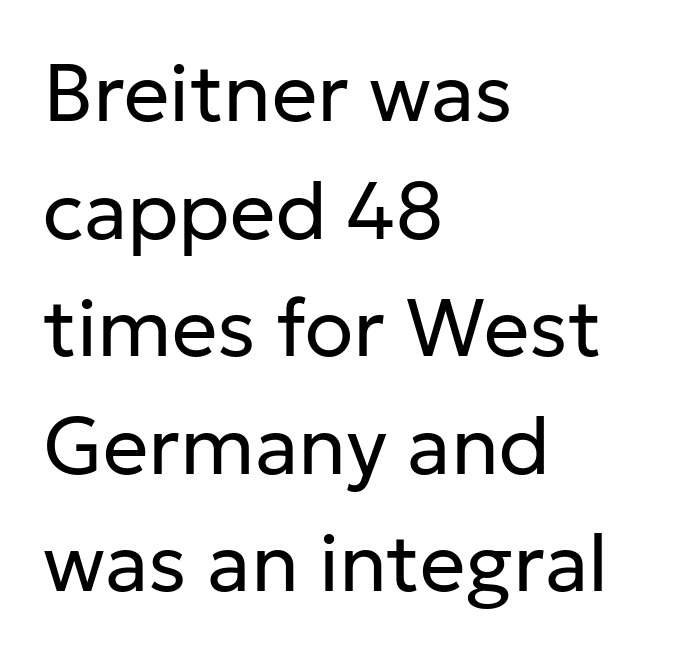
The image shows 80 px regular-weight sans-serif type, upright; set left-aligned, normal line spacing (1.47x), normal letter spacing, not underlined; low stroke contrast and a medium x-height.
